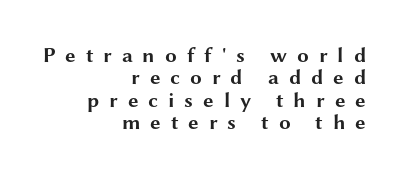
The image shows 21 px bold type, upright; set right-aligned, tight line spacing (1.07x), unusually wide letter spacing (+0.47 em), not underlined.
